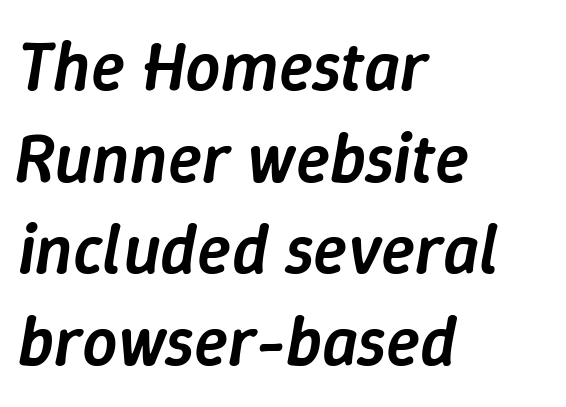
Q: Is the text bold? A: Semi-bold.
Q: Is the text italic (slanted)? A: Yes, it leans right by about 9 degrees.
Q: Is the text underlined? A: No.
Q: How is the paragraph aligned? A: Left-aligned.
Q: Is the spacing between letters normal or unusually wide? A: Normal.
Q: Is the spacing between lines tight, normal or loose? A: Normal.
Q: Width (condensed, normal, or wide)? A: Normal.
Q: Stroke contrast? A: Low.
Q: x-height? A: Medium.
Q: Monospaced? A: No.
